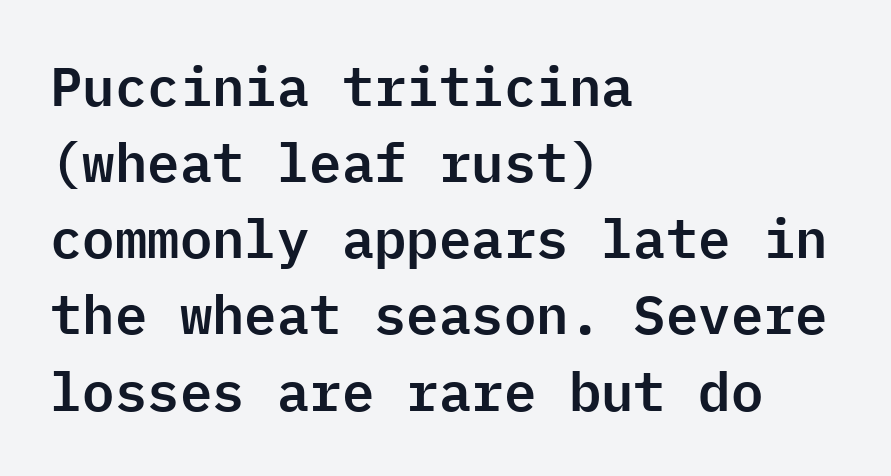
Q: Is the text italic (slanted)? A: No, it is upright.
Q: Is the typeface a serif or a sans-serif typeface? A: Sans-serif.
Q: Is the text underlined? A: No.
Q: How is the paragraph aligned? A: Left-aligned.
Q: Is the spacing between letters normal or unusually wide? A: Normal.
Q: Is the spacing between lines tight, normal or loose? A: Normal.
Q: Width (condensed, normal, or wide)? A: Normal.
Q: Stroke contrast? A: Low.
Q: x-height? A: Medium.
Q: Monospaced? A: Yes.
